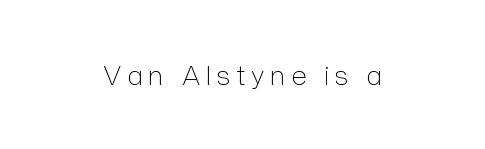
The face used here is rendered with a markedly widened letterfit. Where is the straight margin? There isn't one; the lines are centered. Ink coverage per letter is moderate at most. Italic? Not at all — the glyphs are vertical. Any mark beneath the type? The region is blank.
